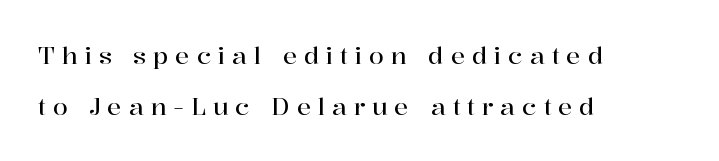
The passage shown has open, widely tracked lettering throughout. Notice the wide empty band between every row — that's loose leading. It's the straight-up-and-down kind of type. Type without underlining. Line starts are locked; line ends wander.
